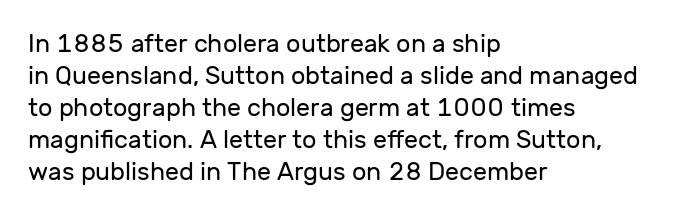
Glance below the letters and you will spot only blank space. The weight tops out at a normal text grade. Teacher's note: observe the even left margin — that is flush-left alignment. Interline gaps are of average width in this sample. In terms of posture, this sample is upright.
